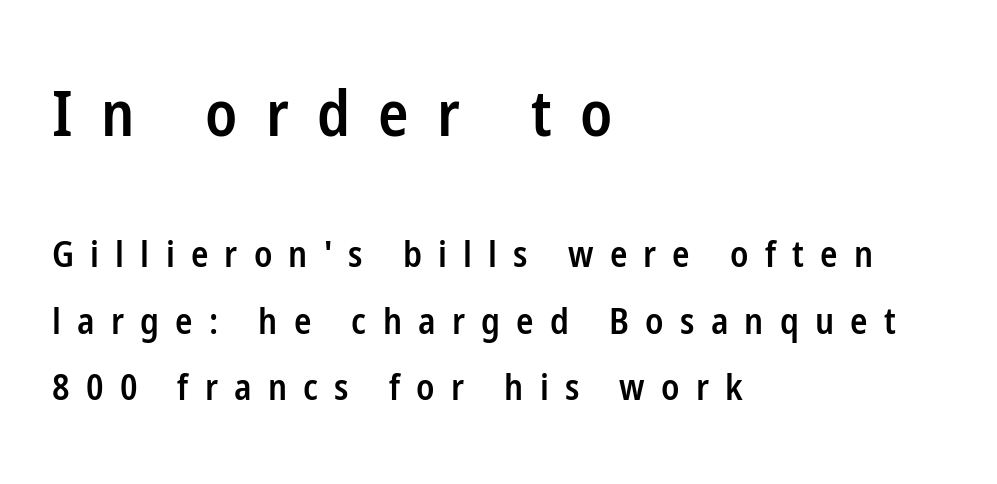
Posture: straight, roman, zero tilt. The line texture is sparse and dotted thanks to wide tracking. Type size steps down from the first block to the second. The text was rendered using a sans face with plain stroke endings. The passage shown is typed in a proportional face where columns would drift. The specimen omits any rule beneath the text block's lines.
